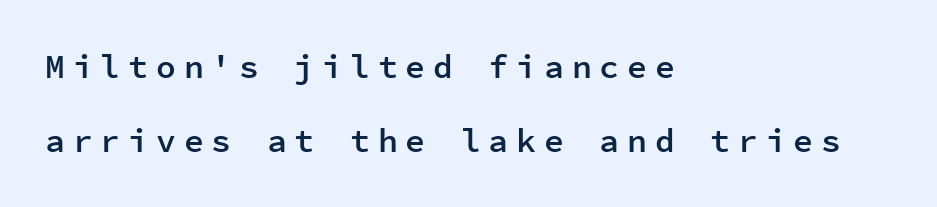
The image shows 33 px semibold sans-serif type, upright, monospaced; set left-aligned, loose line spacing (2.23x), unusually wide letter spacing (+0.24 em), not underlined; low stroke contrast and a medium x-height.
